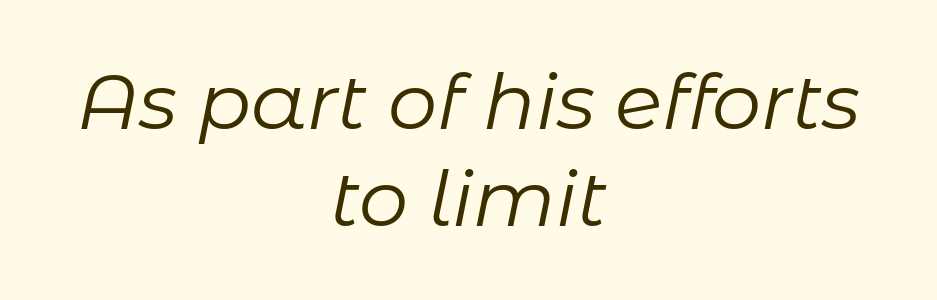
Is this a fixed-width face? No — the glyphs have proportional, varying widths. A normal amount of white space separates one row of letters from the next. What stands out about the letter spacing? Nothing — it is the standard amount. Compared with a typical body face, this is equally light or lighter still. The words here are not underlined. The paragraph has two soft edges and a firm central axis.
